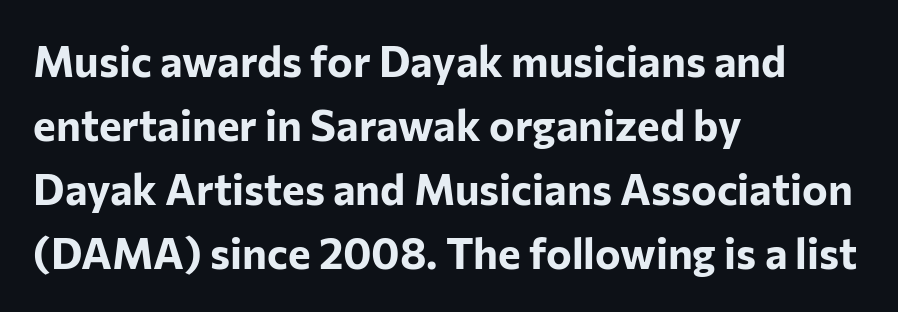
The image shows 43 px bold sans-serif type, upright; set left-aligned, normal line spacing (1.49x), normal letter spacing, not underlined; low stroke contrast and a medium x-height.
